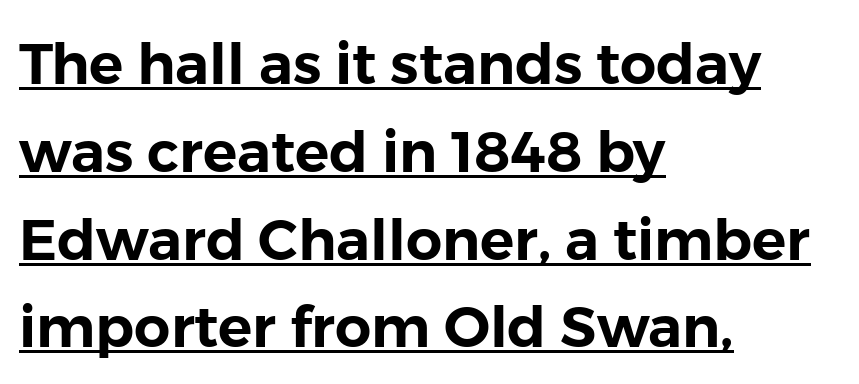
The face used here is proportionally spaced, like ordinary book or web type. Does the type have serifs? No, each stem ends abruptly. Reading down the block, your eye returns to a fixed left position each line. Underlined type.
